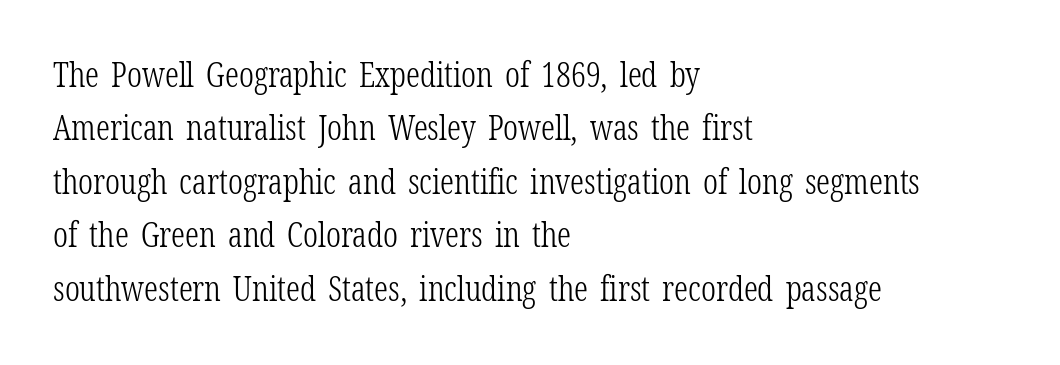
No italicization has been applied; the sample stays upright. This rendering employs a face with finishing strokes, i.e., a serif. Nothing heavy about these letters — not bold at all. Do the characters align in a grid? No, the font is proportional. These lines are set flush left with a ragged right edge.
